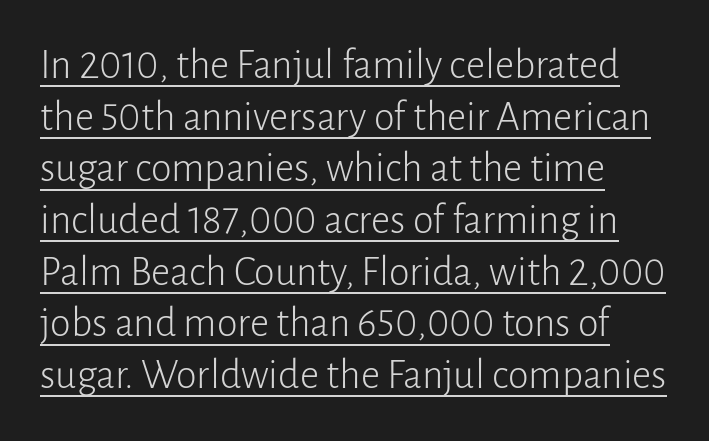
The image shows 42 px light sans-serif type, upright; set left-aligned, line spacing 1.23x, normal letter spacing, underlined; low stroke contrast and a medium x-height.
